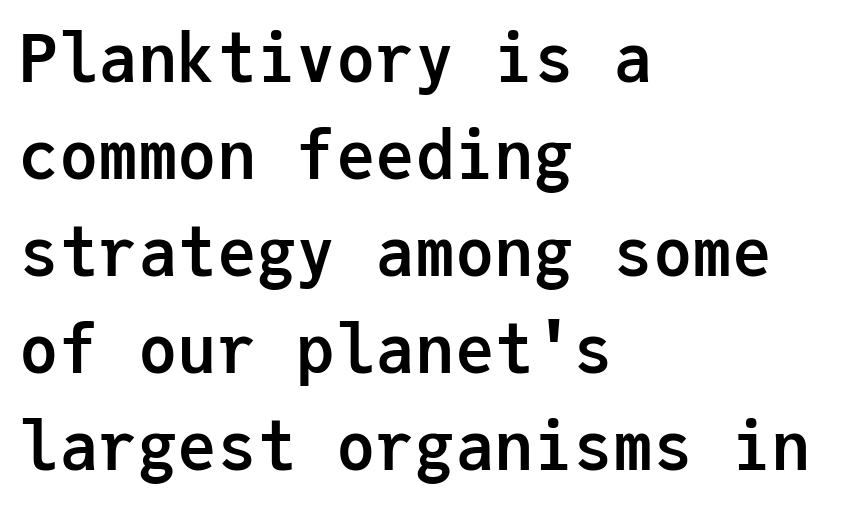
{"serif": "no", "italic": "no", "bold": "yes", "weight": "semibold", "width": "normal", "stroke_contrast": "low", "x_height": "medium", "monospaced": "yes", "underline": "no", "align": "left", "line_spacing": "normal", "line_spacing_ratio": 1.47, "letter_spacing": "normal", "letter_spacing_em": 0.0, "glyph_px": 66}
